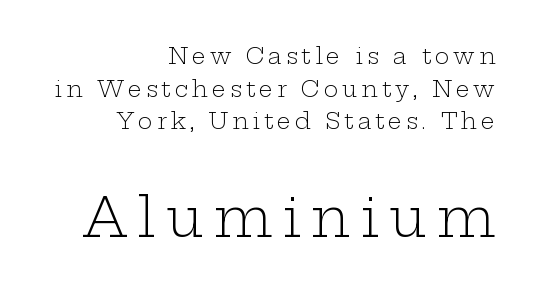
Note: smaller setting up top, larger setting below. The glyphs in this specimen are seriffed. In terms of posture, this sample is upright. Reading down the column, the eye jumps a familiar distance to each next line. Proportional: the letters do not fall into vertical columns. Words float on clear page, feet unadorned.
